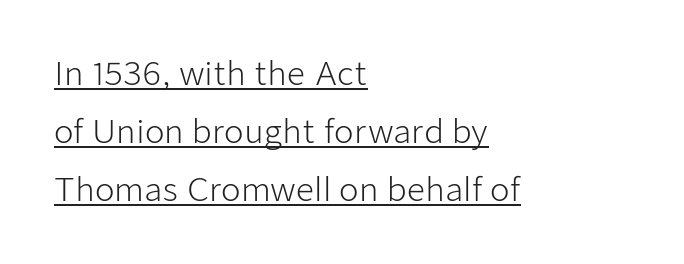
Varying glyph widths throughout — classic text-font behaviour. Each line of the rendering has a horizontal stroke beneath the glyphs. The letterforms sit at book weight or below. The characters display no serif detailing; their extremities are plain.
